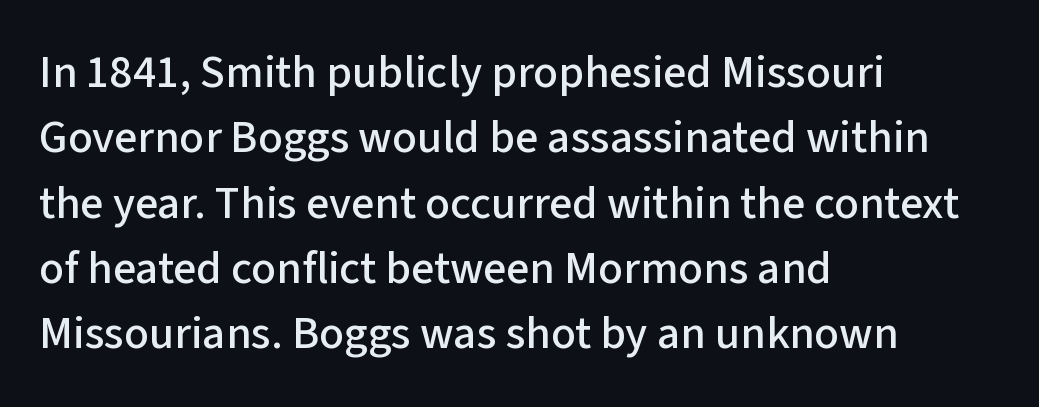
Q: Is the text italic (slanted)? A: No, it is upright.
Q: Is the typeface a serif or a sans-serif typeface? A: Sans-serif.
Q: Is the text underlined? A: No.
Q: How is the paragraph aligned? A: Left-aligned.
Q: Is the spacing between letters normal or unusually wide? A: Normal.
Q: Is the spacing between lines tight, normal or loose? A: Normal.
Q: Width (condensed, normal, or wide)? A: Normal.
Q: Stroke contrast? A: Low.
Q: x-height? A: Medium.
Q: Monospaced? A: No.
